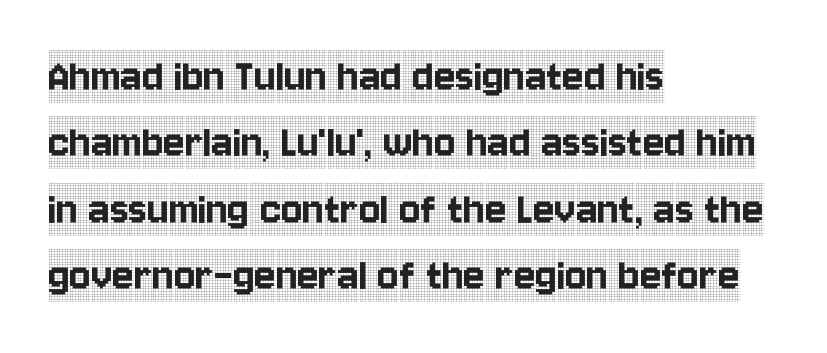
The image shows 50 px condensed serif type, upright; set left-aligned, normal line spacing (1.33x), normal letter spacing, not underlined; a large x-height.
